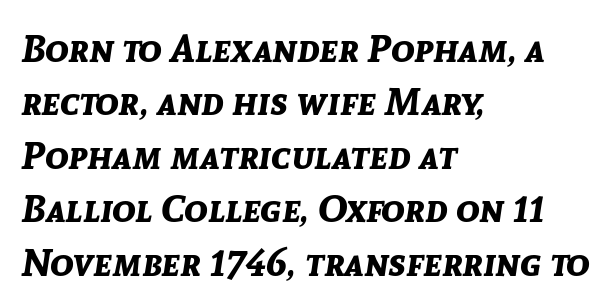
{"italic": "yes", "lean": "right", "slant_degrees": 8, "bold": "yes", "weight": "bold", "width": "normal", "stroke_contrast": "low", "x_height": "medium", "monospaced": "no", "underline": "no", "align": "left", "line_spacing": "normal", "line_spacing_ratio": 1.37, "letter_spacing": "normal", "letter_spacing_em": 0.0, "glyph_px": 39}
